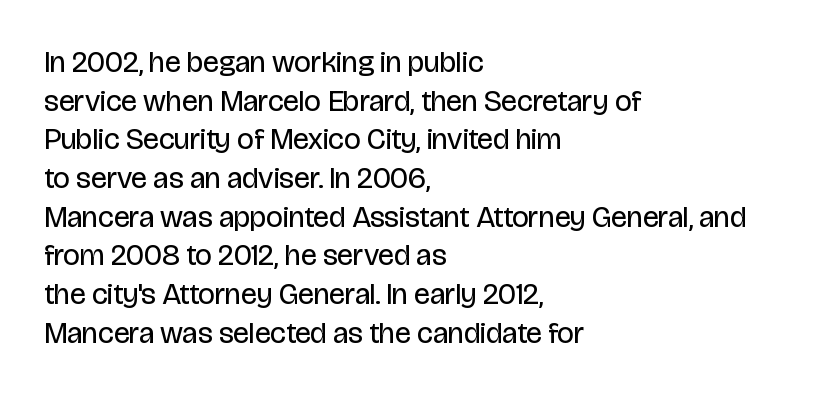
The image shows 30 px regular-weight, condensed sans-serif type, upright; set left-aligned, normal line spacing (1.29x), normal letter spacing, not underlined; low stroke contrast and a large x-height.
